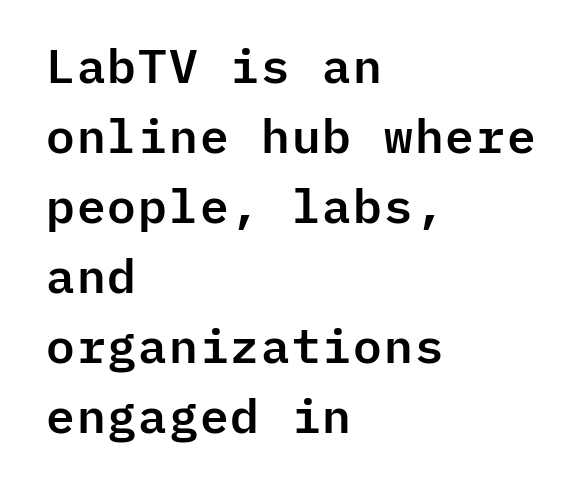
The image shows 48 px sans-serif type, upright, monospaced; set left-aligned, normal line spacing (1.46x), normal letter spacing, not underlined; low stroke contrast and a medium x-height.
